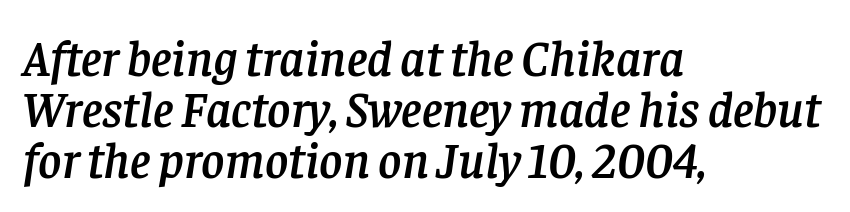
The image shows 50 px serif type, italic (leaning right); set left-aligned, tight line spacing (1.02x), normal letter spacing, not underlined; low stroke contrast and a large x-height.
